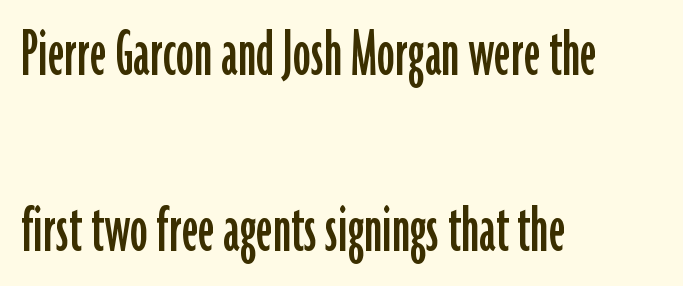
The image shows 71 px condensed sans-serif type, upright; set left-aligned, loose line spacing (2.48x), normal letter spacing, not underlined; low stroke contrast and a medium x-height.
